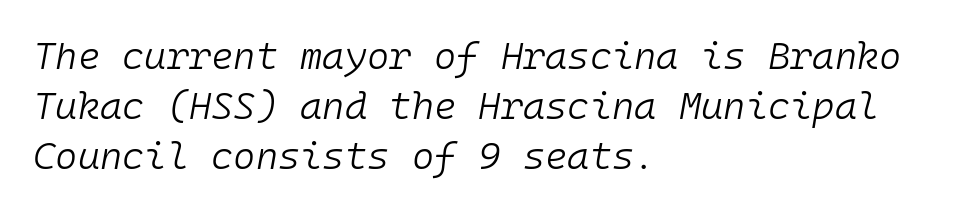
{"italic": "yes", "lean": "right", "slant_degrees": 10, "bold": "no", "weight": "light", "width": "normal", "stroke_contrast": "low", "x_height": "medium", "monospaced": "yes", "underline": "no", "align": "left", "line_spacing": "normal", "line_spacing_ratio": 1.31, "letter_spacing": "normal", "letter_spacing_em": 0.0, "glyph_px": 38}
